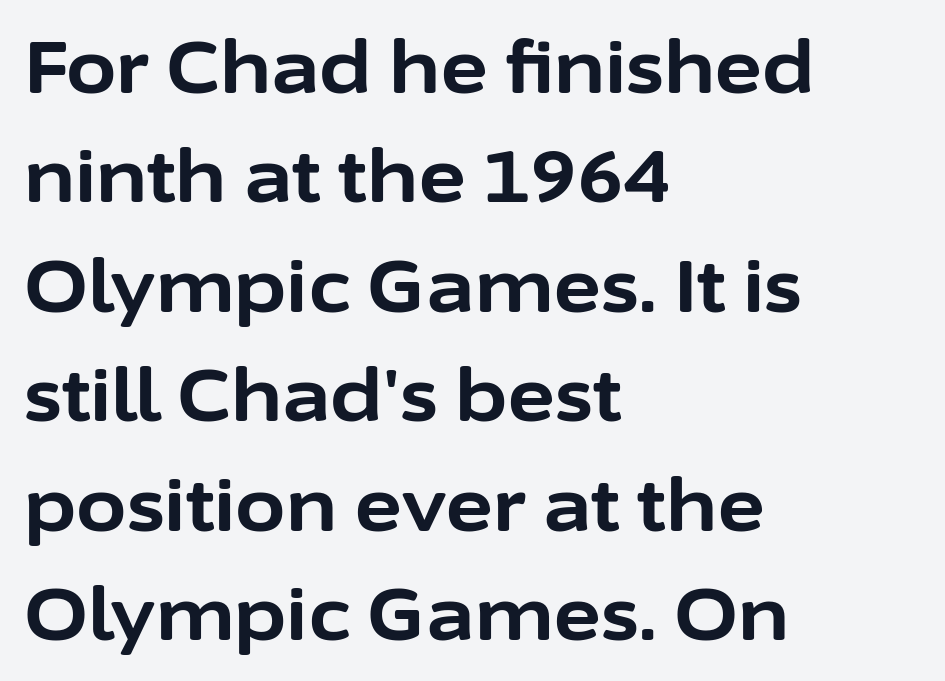
Q: Is the text bold? A: Yes.
Q: Is the text italic (slanted)? A: No, it is upright.
Q: Is the typeface a serif or a sans-serif typeface? A: Sans-serif.
Q: Is the text underlined? A: No.
Q: How is the paragraph aligned? A: Left-aligned.
Q: Is the spacing between letters normal or unusually wide? A: Normal.
Q: Is the spacing between lines tight, normal or loose? A: Normal.
Q: Width (condensed, normal, or wide)? A: Normal.
Q: Stroke contrast? A: Low.
Q: x-height? A: Medium.
Q: Monospaced? A: No.
